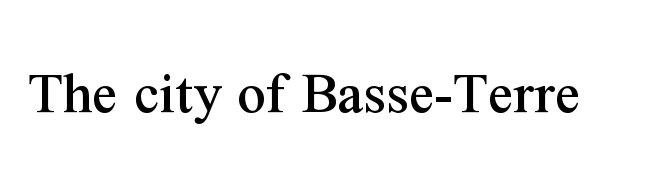
{"serif": "yes", "italic": "no", "width": "normal", "stroke_contrast": "medium", "x_height": "medium", "monospaced": "no", "underline": "no", "letter_spacing": "normal", "letter_spacing_em": 0.0, "glyph_px": 62}
